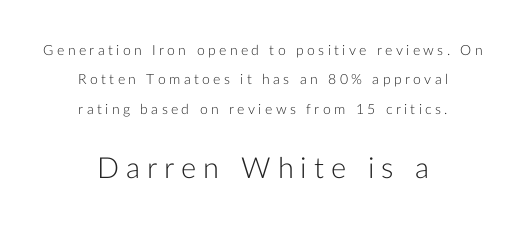
Summary of vertical rhythm: relaxed, with wide interline spacing. Type without underlining. Someone cranked the tracking dial way up on this one. Leftover space on each line is divided equally before and after the words.
